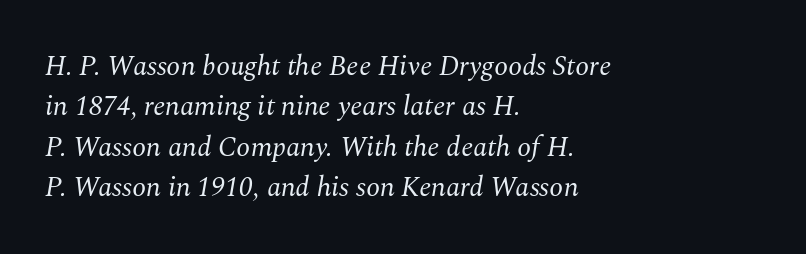
Typographically, this falls in the serif category. Leftover space on each line is placed entirely after the last word. Proportional: the letters do not fall into vertical columns. Interline gaps are of average width in this sample. Notice how the stems are inclined rather than vertical — that's the hallmark of italics. Words float on clear page, feet unadorned.
